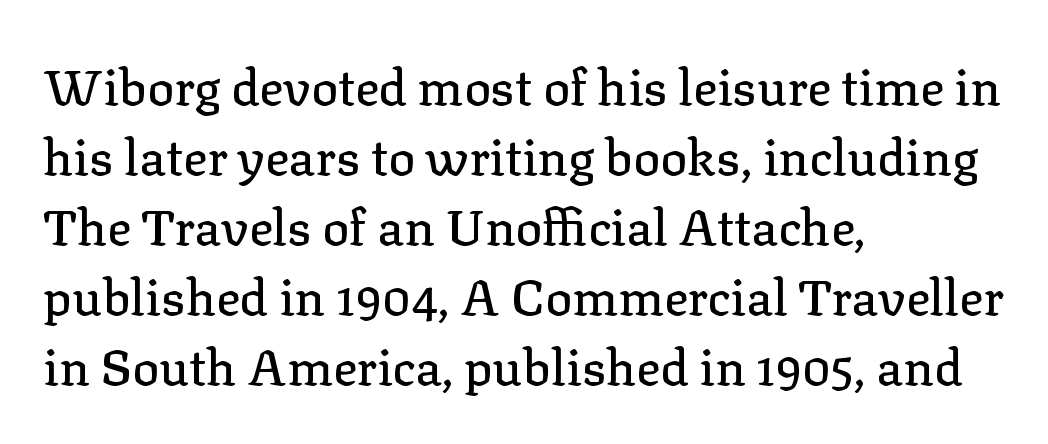
The paragraph shown leans on its left margin. This rendering features lettering with no underline. Vertically, the passage feels balanced, rows spaced as you'd expect. Do the characters align in a grid? No, the font is proportional. Inter-character spacing is left at the font's built-in metrics. The face used here is seriffed, in the tradition of book romans.
